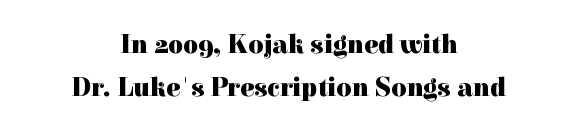
Short note: letters normally spaced. In CSS terms this would be text-align: center. The rendering uses a bold face; every stroke is thick and dark. A bare baseline throughout the passage. When letters stand straight like this, we call the style roman or upright. Vertically, the passage feels balanced, rows spaced as you'd expect.
